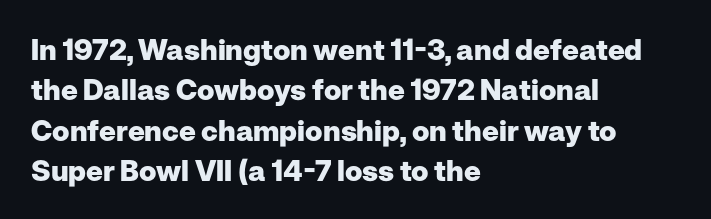
The image shows 29 px heavy sans-serif type, upright; set left-aligned, normal line spacing (1.39x), normal letter spacing, not underlined; low stroke contrast and a medium x-height.
